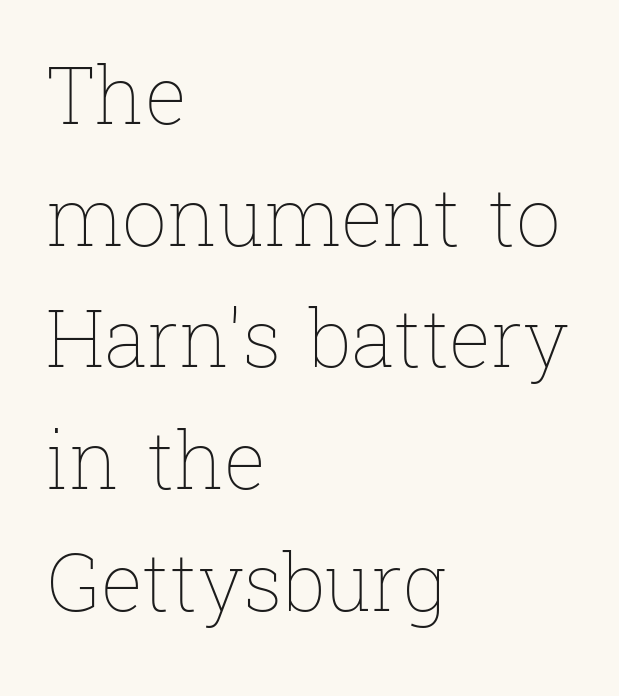
Q: Is the text bold? A: No.
Q: Is the text italic (slanted)? A: No, it is upright.
Q: Is the text underlined? A: No.
Q: How is the paragraph aligned? A: Left-aligned.
Q: Is the spacing between letters normal or unusually wide? A: Normal.
Q: Is the spacing between lines tight, normal or loose? A: Normal.
Q: Width (condensed, normal, or wide)? A: Normal.
Q: Stroke contrast? A: Low.
Q: x-height? A: Medium.
Q: Monospaced? A: No.
